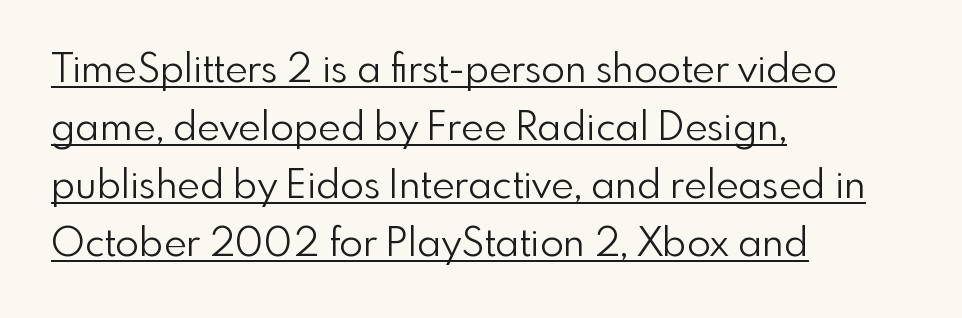
Is this a heavy cut? Hardly; it is regular or lighter. The paragraph shown leans on its left margin. The type sits square on the baseline with zero lean. This rendering employs a face without finishing strokes, i.e., a sans-serif.
